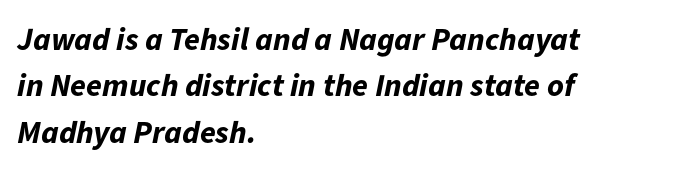
{"italic": "yes", "lean": "right", "slant_degrees": 11, "bold": "yes", "weight": "bold", "width": "normal", "stroke_contrast": "low", "x_height": "medium", "monospaced": "no", "underline": "no", "align": "left", "line_spacing": "normal", "line_spacing_ratio": 1.45, "letter_spacing": "normal", "letter_spacing_em": 0.0, "glyph_px": 32}
